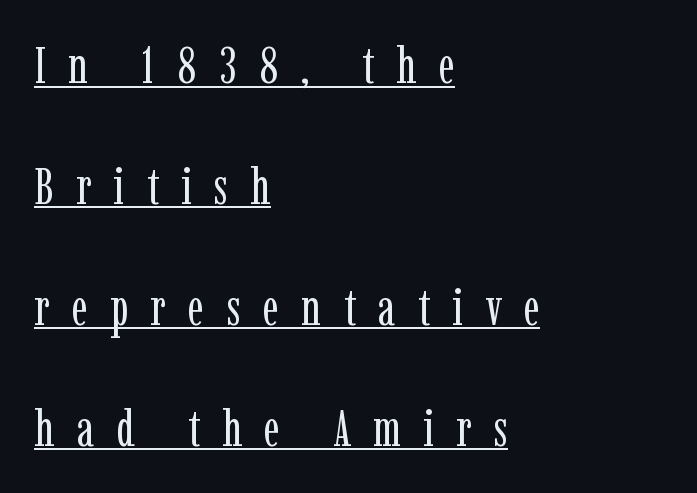
The image shows 51 px regular-weight, condensed serif type, upright; set left-aligned, loose line spacing (2.37x), unusually wide letter spacing (+0.44 em), underlined; low stroke contrast and a medium x-height.
